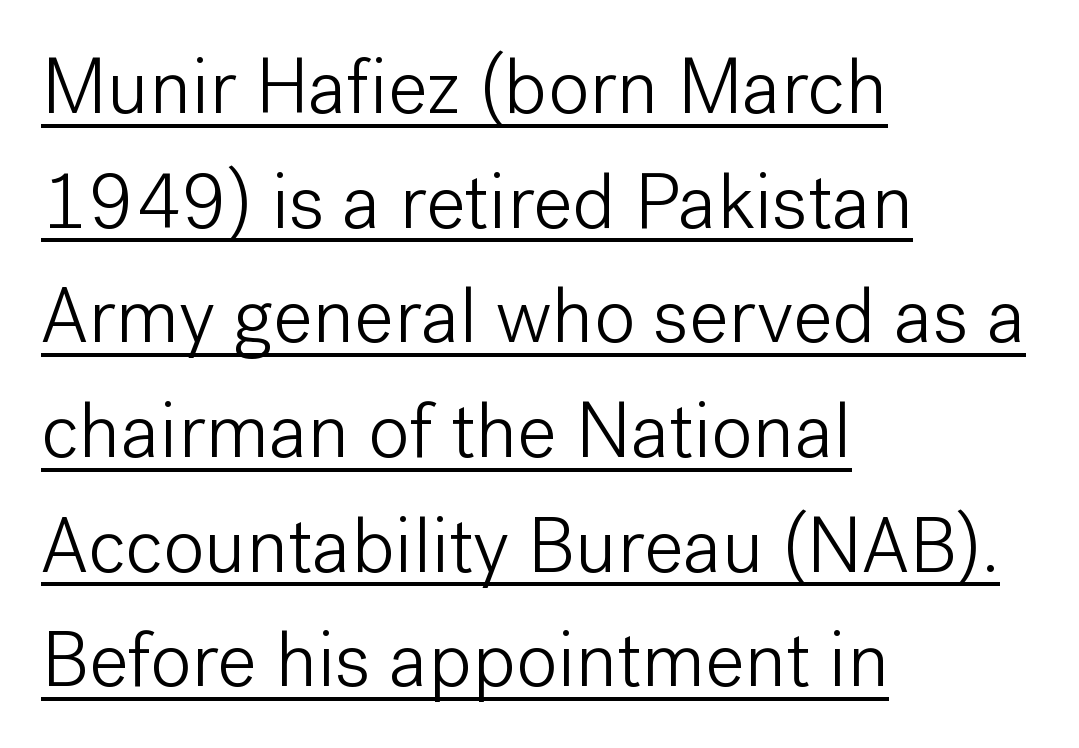
The image shows 78 px light sans-serif type, upright; set left-aligned, normal line spacing (1.47x), normal letter spacing, underlined; low stroke contrast and a medium x-height.
